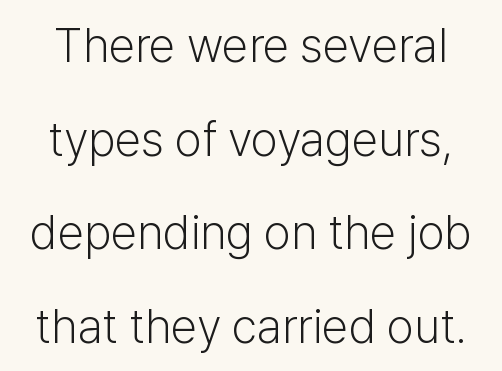
Q: Is the text bold? A: No.
Q: Is the text italic (slanted)? A: No, it is upright.
Q: Is the typeface a serif or a sans-serif typeface? A: Sans-serif.
Q: Is the text underlined? A: No.
Q: Is the spacing between letters normal or unusually wide? A: Normal.
Q: Is the spacing between lines tight, normal or loose? A: Loose.
Q: Width (condensed, normal, or wide)? A: Normal.
Q: Stroke contrast? A: Low.
Q: x-height? A: Medium.
Q: Monospaced? A: No.
